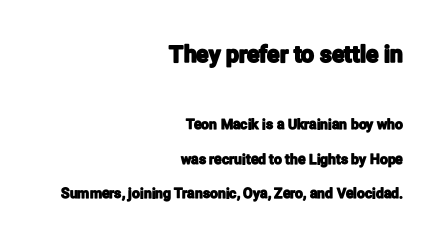
Q: Is the text italic (slanted)? A: No, it is upright.
Q: Is the text underlined? A: No.
Q: How is the paragraph aligned? A: Right-aligned.
Q: Is the spacing between letters normal or unusually wide? A: Normal.
Q: Is the spacing between lines tight, normal or loose? A: Loose.
Q: Which block of text is set in a larger size, the first (top) or the second (bottom)? A: The first (top) one.
